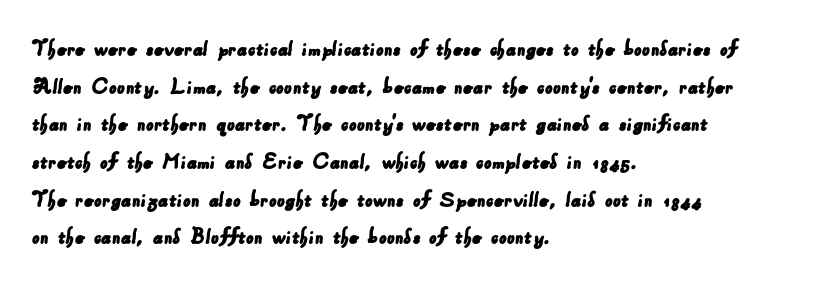
The image shows 24 px text type; set left-aligned, normal line spacing (1.57x), normal letter spacing, not underlined.
